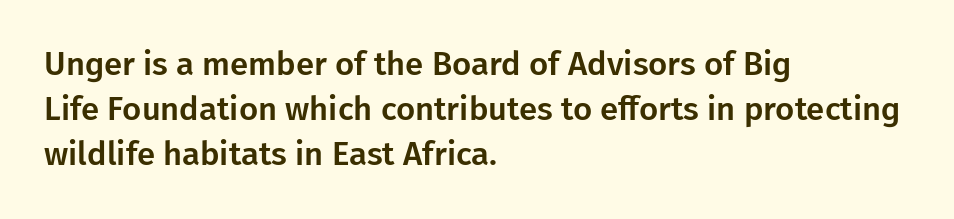
The image shows 33 px sans-serif type, upright; set left-aligned, normal line spacing (1.37x), normal letter spacing, not underlined; low stroke contrast and a medium x-height.
